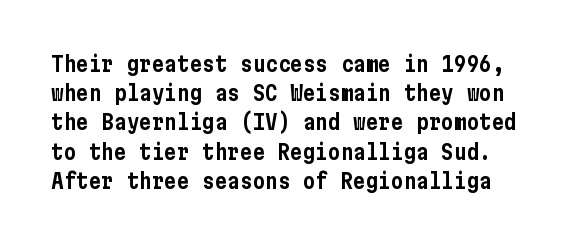
Q: Is the text italic (slanted)? A: No, it is upright.
Q: Is the text underlined? A: No.
Q: Is the spacing between letters normal or unusually wide? A: Normal.
Q: Is the spacing between lines tight, normal or loose? A: Normal.
